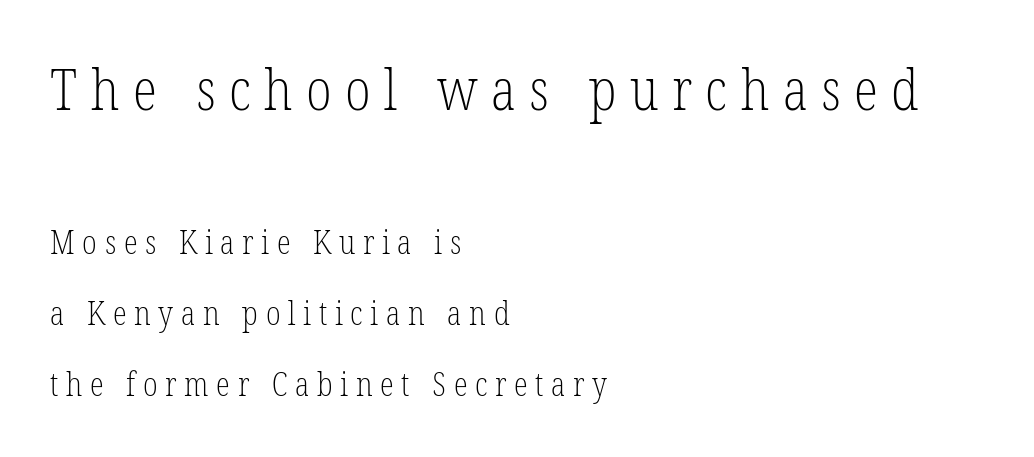
The image shows 56 px light, condensed serif type, upright; set left-aligned, loose line spacing (2.22x), unusually wide letter spacing (+0.24 em), not underlined; the first (top) block is 1.75x larger; low stroke contrast and a medium x-height.
